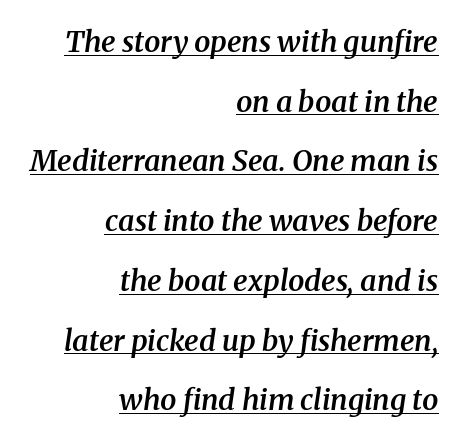
The space between consecutive lines is lavish. Caption: lettering with a line underneath. Regarding serifs, this sample has them. In terms of posture, this sample is oblique. These lines stack with their right ends in a neat column.
